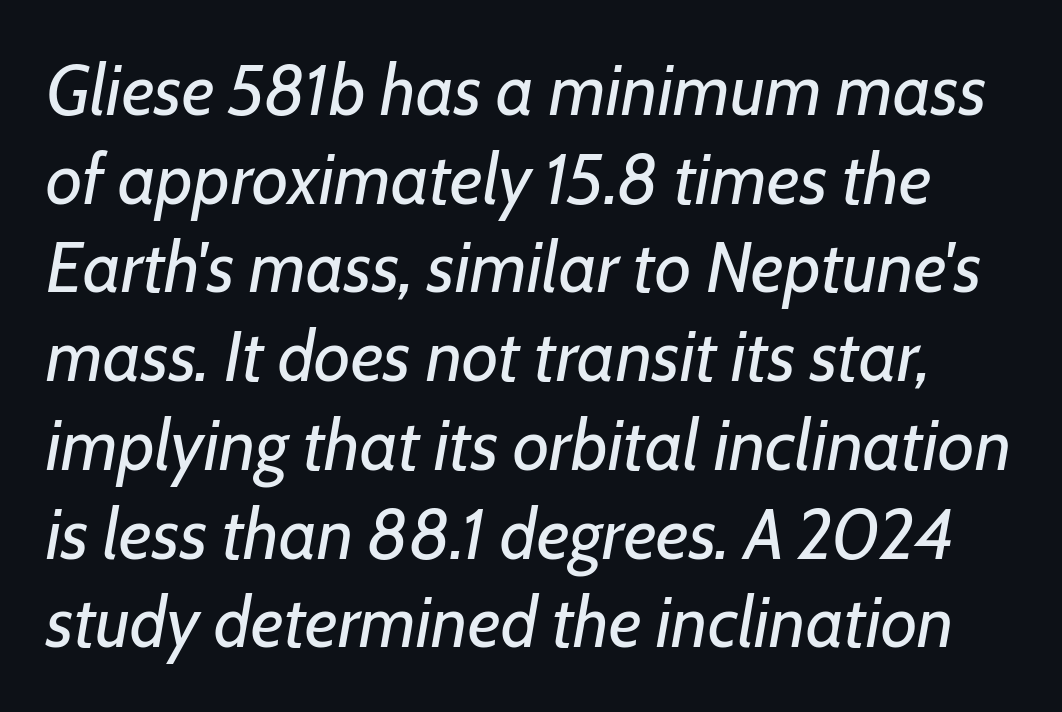
Glance below the letters and you will spot only blank space. The lines sit at an ordinary, default distance from one another. Here the designer chose a conventional face with non-uniform glyph widths. There is no visible air inserted between adjacent glyphs.
